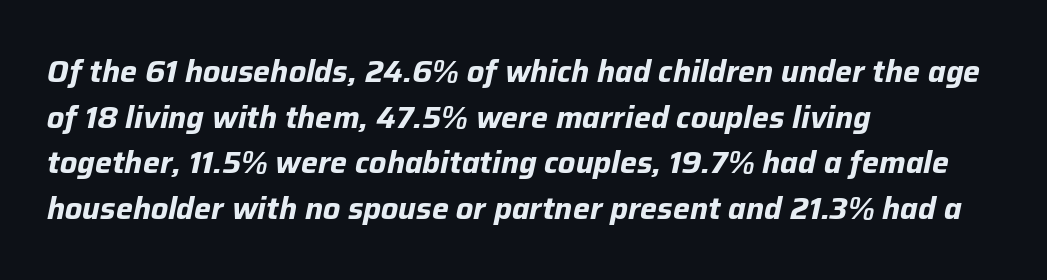
The passage is arranged the way most books set body copy — flush left. A normal amount of white space separates one row of letters from the next. Looks like regular typesetting: each glyph gets only the width it needs. If you drew a line through each stem, it would be angled. Does the weight exceed regular? Yes, all the way to bold.
